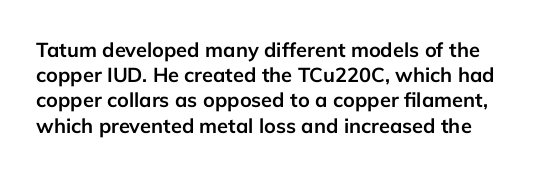
{"italic": "no", "bold": "yes", "underline": "no", "line_spacing": "normal", "line_spacing_ratio": 1.26, "letter_spacing": "normal", "letter_spacing_em": 0.0, "glyph_px": 20}
